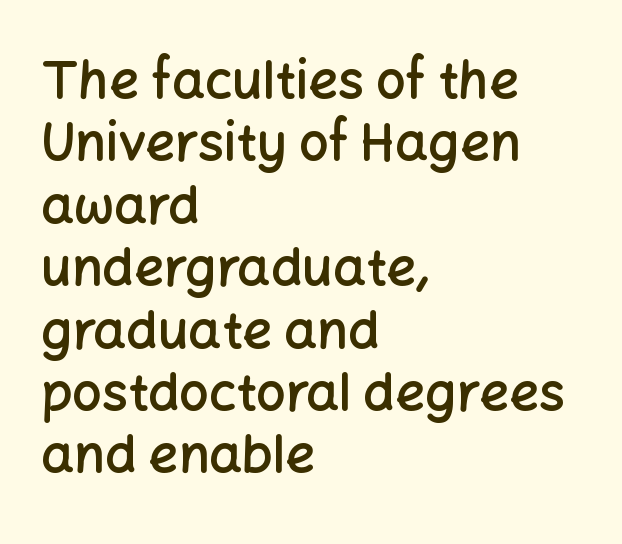
Set as a demibold, roughly 600 on the weight scale. Characters remain perfectly vertical along every line. No feet cap the strokes, marking this as sans-serif type. Nobody touched the tracking dial on this one.
